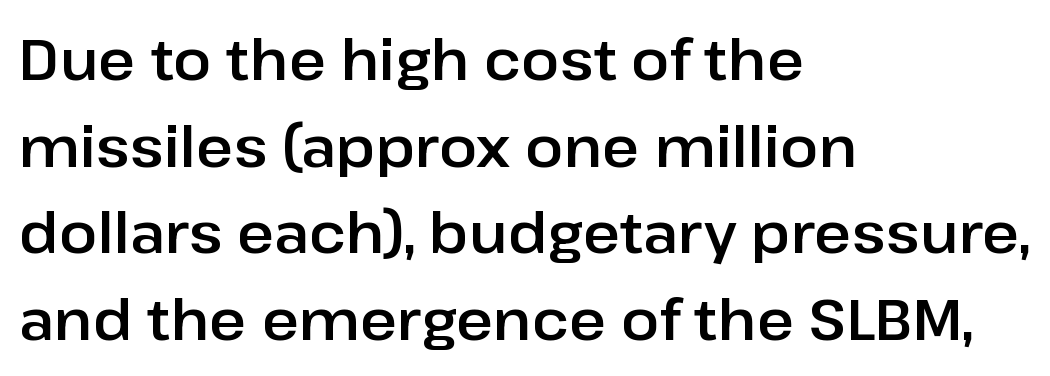
Typeset ragged right — the left edge is the straight one. You could call the tracking neutral — neither tight nor loose. The gap between lines stays unmarked. Reading down the column, the eye jumps a familiar distance to each next line. The typeface chosen for these lines omits serifs.
